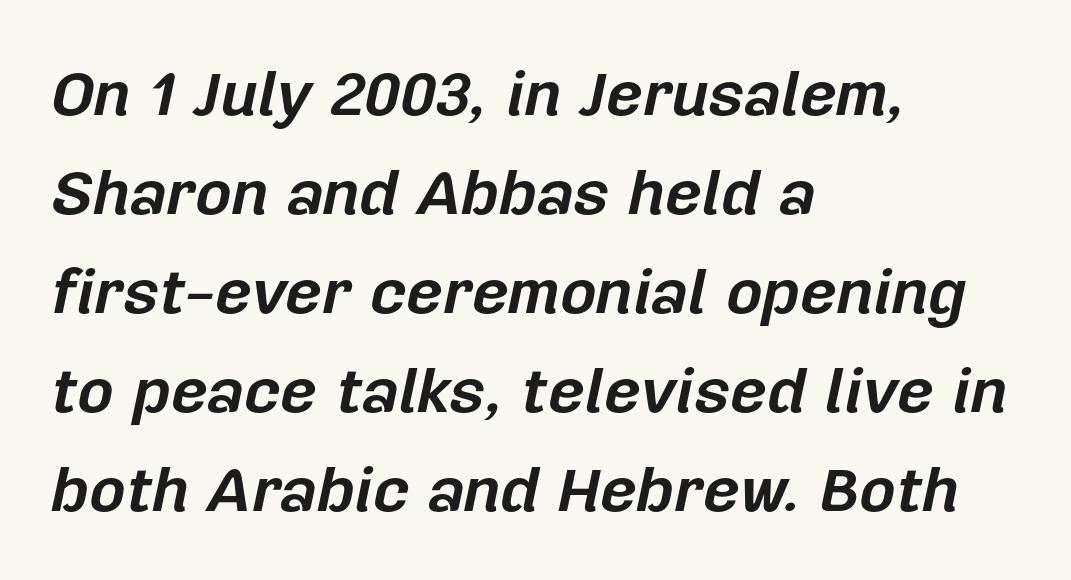
The image shows 63 px bold type, italic (leaning right); set left-aligned, normal line spacing (1.57x), normal letter spacing, not underlined; low stroke contrast and a medium x-height.
